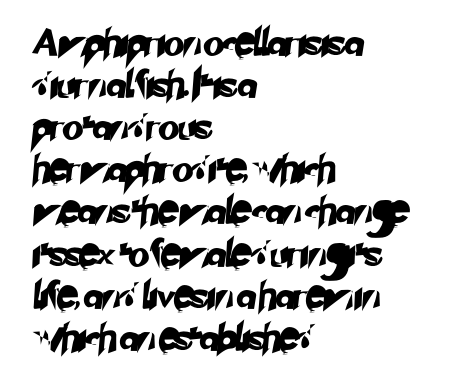
The image shows 27 px text type; set left-aligned, normal line spacing (1.56x), normal letter spacing, not underlined.
